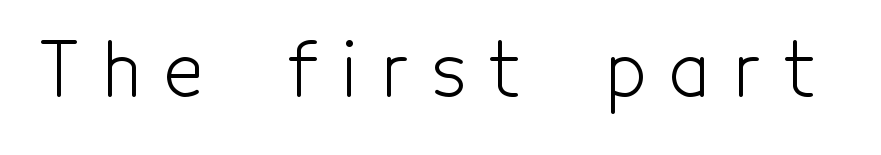
Q: Is the text bold? A: No.
Q: Is the text italic (slanted)? A: No, it is upright.
Q: Is the typeface a serif or a sans-serif typeface? A: Sans-serif.
Q: Is the text underlined? A: No.
Q: Is the spacing between letters normal or unusually wide? A: Unusually wide.
Q: Width (condensed, normal, or wide)? A: Condensed.
Q: x-height? A: Medium.
Q: Monospaced? A: No.
